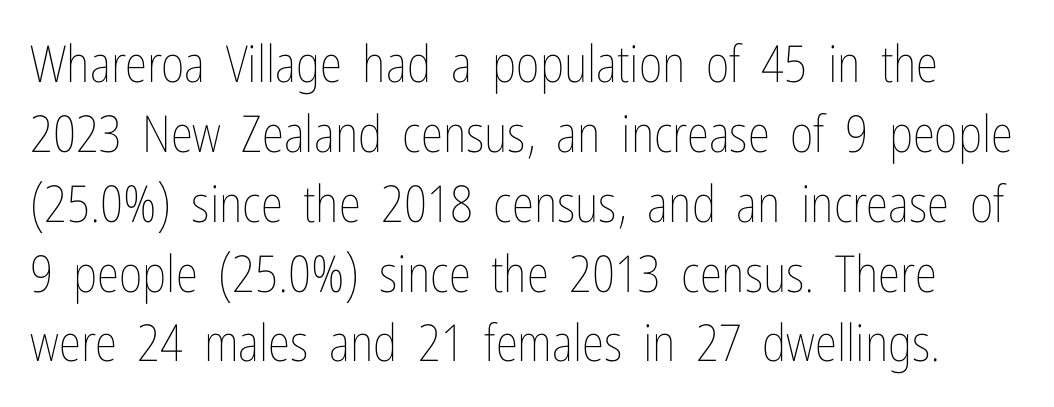
{"italic": "no", "bold": "no", "weight": "thin", "width": "condensed", "stroke_contrast": "low", "x_height": "medium", "monospaced": "no", "underline": "no", "line_spacing": "normal", "line_spacing_ratio": 1.37, "letter_spacing": "normal", "letter_spacing_em": 0.0, "glyph_px": 51}
